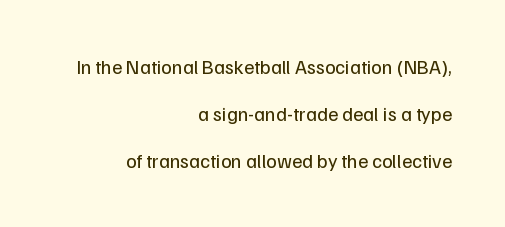
The image shows 20 px text type, upright; set right-aligned, loose line spacing (2.36x), normal letter spacing, not underlined.
